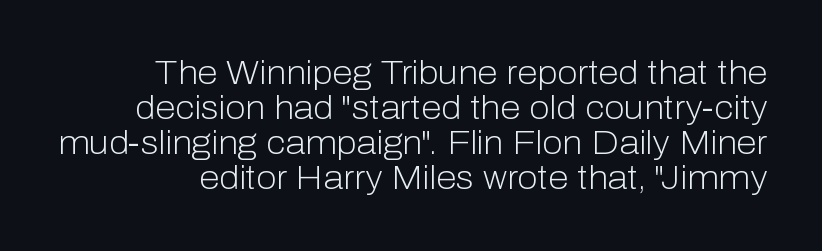
The image shows 33 px light sans-serif type, upright; set tight line spacing (1.06x), normal letter spacing, not underlined; low stroke contrast and a medium x-height.
